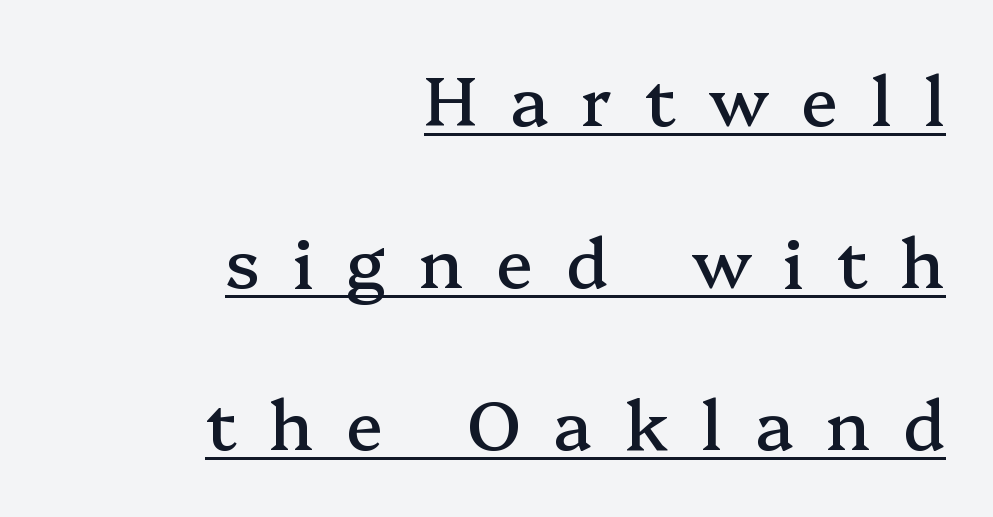
Underlined type. This sample trades compactness for vertical openness between lines. One-word summary of the alignment: right. The line texture is sparse and dotted thanks to wide tracking. The rendering shows small feet on the letterforms — a serif design.
